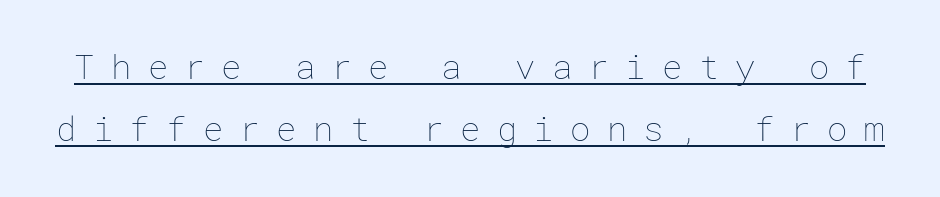
Weight class: somewhere from thin through regular. Honestly, the letter spacing is so wide it's the main thing you notice. The sample's only ornament is a line tracing under the words. These lines were composed using upright roman letters.
